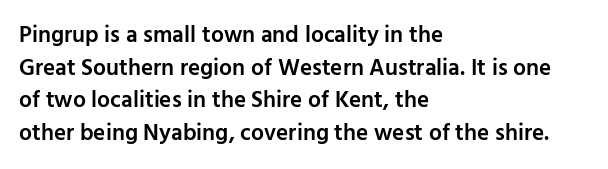
Q: Is the text bold? A: Semi-bold.
Q: Is the text italic (slanted)? A: No, it is upright.
Q: Is the text underlined? A: No.
Q: How is the paragraph aligned? A: Left-aligned.
Q: Is the spacing between letters normal or unusually wide? A: Normal.
Q: Is the spacing between lines tight, normal or loose? A: Normal.
